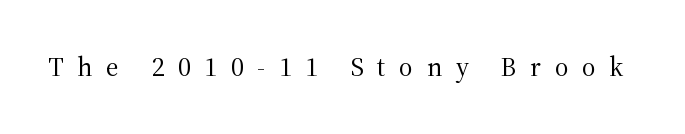
The letters look calm and open, with moderate or lighter stems. The axis of the letterforms is exactly vertical. This rendering widens character spacing well past its baseline value. Has an underline been added? It has not.
